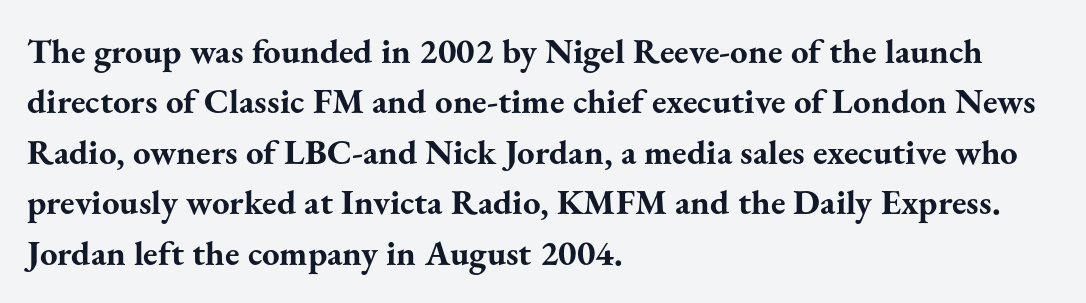
{"serif": "yes", "italic": "no", "bold": "yes", "weight": "bold", "width": "normal", "stroke_contrast": "medium", "x_height": "small", "monospaced": "no", "underline": "no", "align": "left", "line_spacing": "normal", "line_spacing_ratio": 1.44, "letter_spacing": "normal", "letter_spacing_em": 0.0, "glyph_px": 35}
